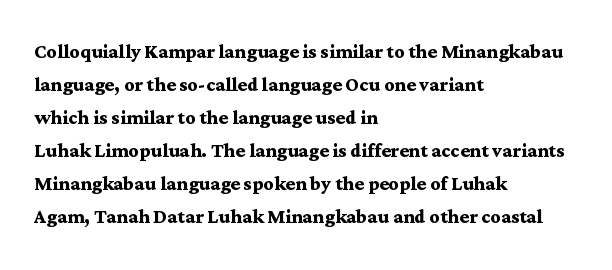
Q: Is the text bold? A: Yes.
Q: Is the text italic (slanted)? A: No, it is upright.
Q: Is the text underlined? A: No.
Q: How is the paragraph aligned? A: Left-aligned.
Q: Is the spacing between letters normal or unusually wide? A: Normal.
Q: Is the spacing between lines tight, normal or loose? A: Normal.
